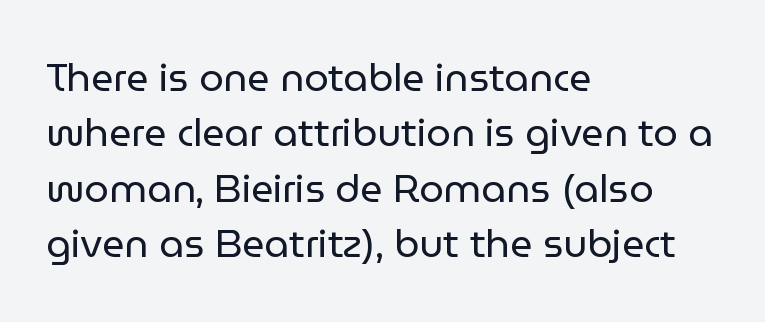
{"serif": "no", "italic": "no", "bold": "no", "weight": "regular", "width": "normal", "stroke_contrast": "low", "x_height": "medium", "monospaced": "no", "underline": "no", "align": "left", "line_spacing": "normal", "line_spacing_ratio": 1.42, "letter_spacing": "normal", "letter_spacing_em": 0.0, "glyph_px": 39}
